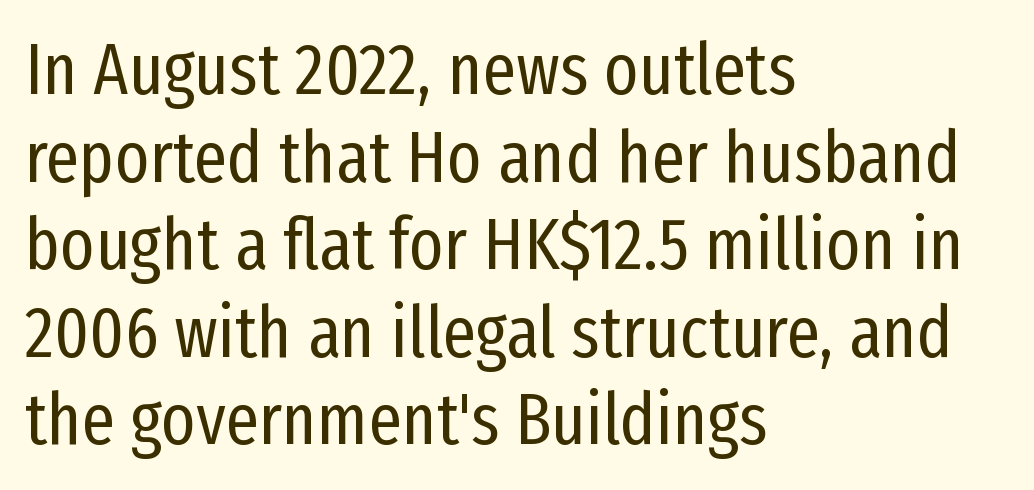
No feet cap the strokes, marking this as sans-serif type. Is this a fixed-width face? No — the glyphs have proportional, varying widths. The passage shown is not bold in any degree. The zone under the glyphs is completely vacant.
